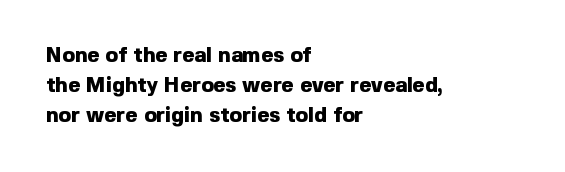
Q: Is the text bold? A: Yes.
Q: Is the text italic (slanted)? A: No, it is upright.
Q: Is the text underlined? A: No.
Q: How is the paragraph aligned? A: Left-aligned.
Q: Is the spacing between letters normal or unusually wide? A: Normal.
Q: Is the spacing between lines tight, normal or loose? A: Normal.
